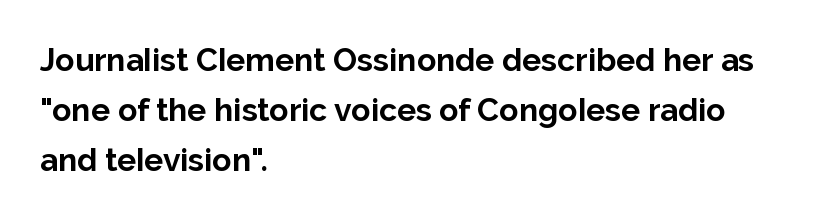
Q: Is the text bold? A: Yes.
Q: Is the text italic (slanted)? A: No, it is upright.
Q: Is the typeface a serif or a sans-serif typeface? A: Sans-serif.
Q: Is the text underlined? A: No.
Q: How is the paragraph aligned? A: Left-aligned.
Q: Is the spacing between letters normal or unusually wide? A: Normal.
Q: Is the spacing between lines tight, normal or loose? A: Normal.
Q: Width (condensed, normal, or wide)? A: Normal.
Q: Stroke contrast? A: Low.
Q: x-height? A: Medium.
Q: Monospaced? A: No.
